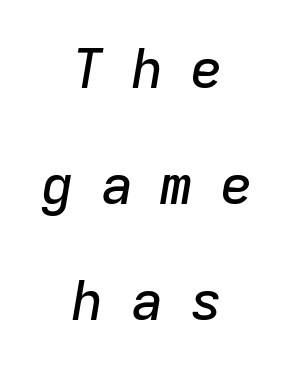
The image shows 55 px text type, italic (leaning right), monospaced; set centered, loose line spacing (2.11x), unusually wide letter spacing (+0.49 em), not underlined; low stroke contrast and a medium x-height.
